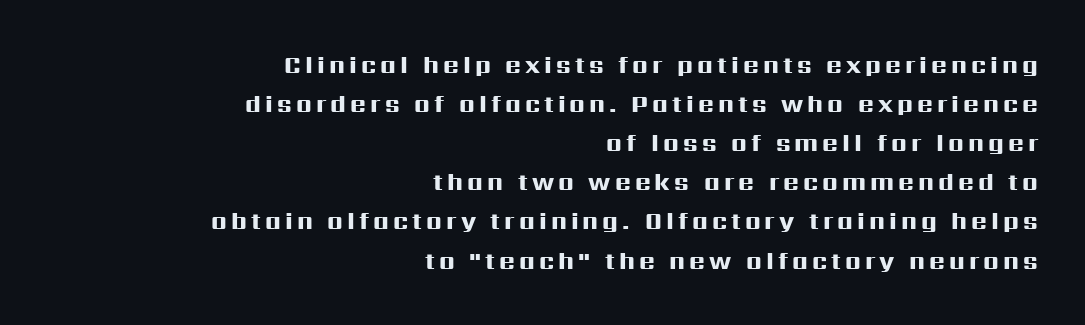
Q: Is the text bold? A: Yes.
Q: Is the text italic (slanted)? A: No, it is upright.
Q: Is the text underlined? A: No.
Q: How is the paragraph aligned? A: Right-aligned.
Q: Is the spacing between lines tight, normal or loose? A: Normal.
